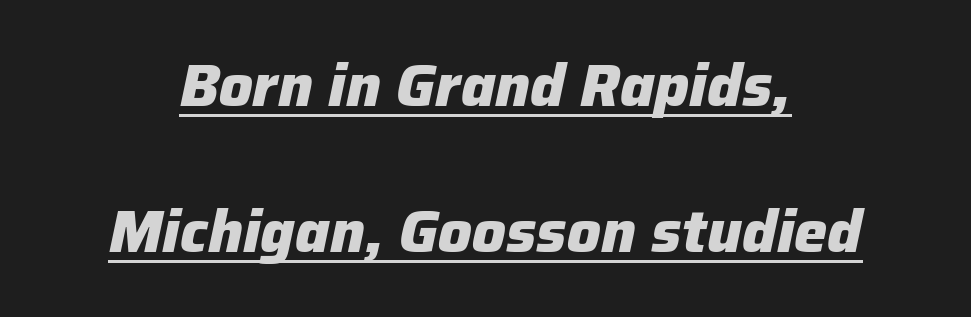
{"italic": "yes", "lean": "right", "slant_degrees": 12, "bold": "yes", "weight": "heavy", "width": "normal", "stroke_contrast": "low", "x_height": "medium", "monospaced": "no", "underline": "yes", "align": "center", "line_spacing": "loose", "line_spacing_ratio": 2.47, "letter_spacing": "normal", "letter_spacing_em": 0.0, "glyph_px": 59}
